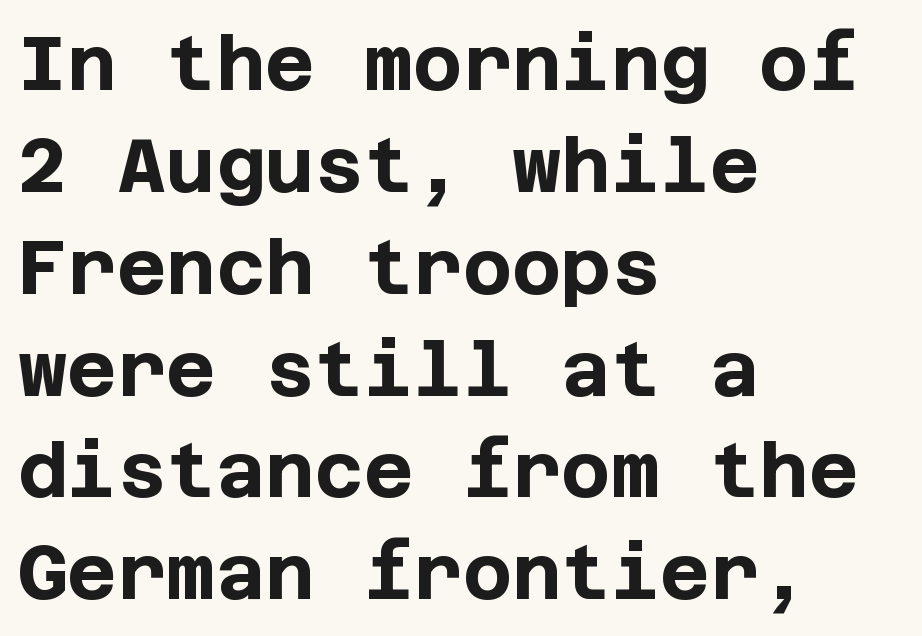
Q: Is the text bold? A: Yes.
Q: Is the text italic (slanted)? A: No, it is upright.
Q: Is the typeface a serif or a sans-serif typeface? A: Sans-serif.
Q: Is the text underlined? A: No.
Q: How is the paragraph aligned? A: Left-aligned.
Q: Is the spacing between letters normal or unusually wide? A: Normal.
Q: Is the spacing between lines tight, normal or loose? A: Normal.
Q: Width (condensed, normal, or wide)? A: Normal.
Q: Stroke contrast? A: Low.
Q: x-height? A: Large.
